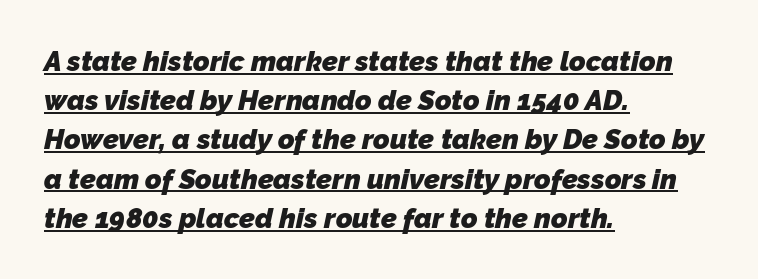
Baseline-to-baseline distance is the conventional proportion of letter height. The rendering uses natural spacing where letterforms have individual widths. Leftover space on each line is placed entirely after the last word. The specimen includes a rule beneath the text block's lines. Between one letter and the next there's only the usual sliver of space. Students, this is bold: see how much ink each stroke carries.
